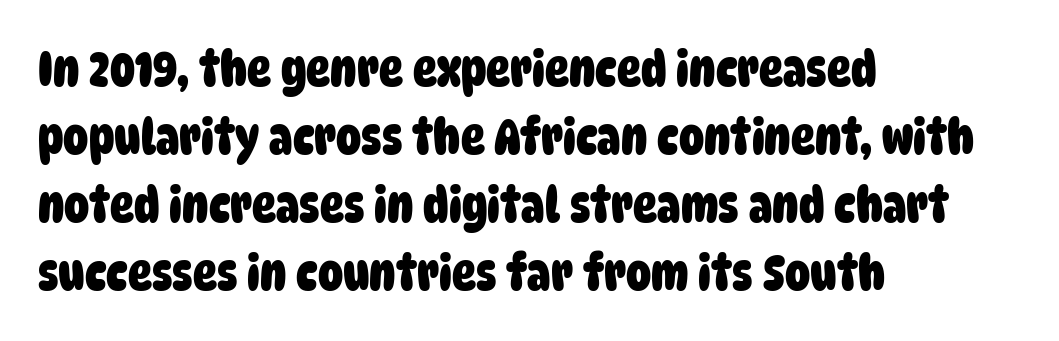
{"serif": "no", "bold": "yes", "weight": "heavy", "width": "condensed", "stroke_contrast": "low", "x_height": "large", "monospaced": "no", "underline": "no", "align": "left", "line_spacing": "normal", "line_spacing_ratio": 1.36, "letter_spacing": "normal", "letter_spacing_em": 0.0, "glyph_px": 50}
